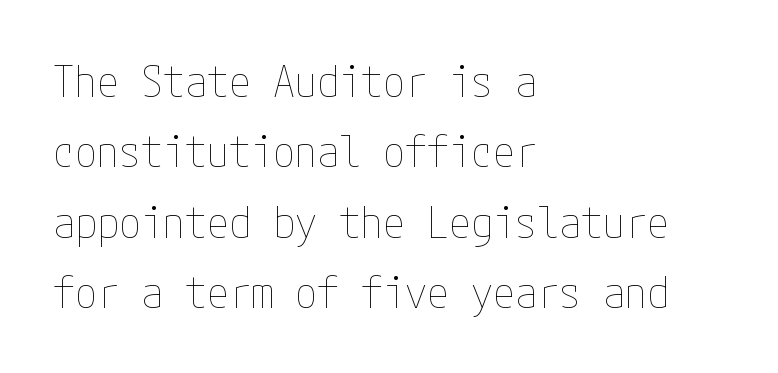
{"italic": "no", "bold": "no", "weight": "thin", "width": "condensed", "stroke_contrast": "low", "x_height": "medium", "underline": "no", "align": "left", "line_spacing": "normal", "line_spacing_ratio": 1.6, "letter_spacing": "normal", "letter_spacing_em": 0.0, "glyph_px": 44}
